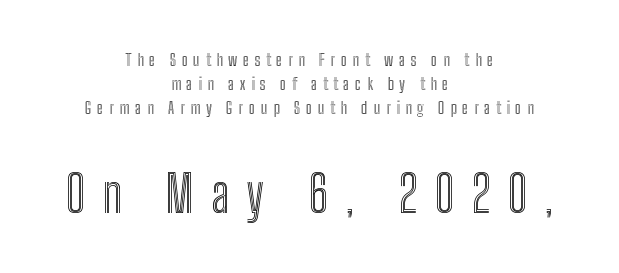
Q: Is the text italic (slanted)? A: No, it is upright.
Q: Is the text underlined? A: No.
Q: How is the paragraph aligned? A: Centered.
Q: Is the spacing between letters normal or unusually wide? A: Unusually wide.
Q: Is the spacing between lines tight, normal or loose? A: Normal.
Q: Which block of text is set in a larger size, the first (top) or the second (bottom)? A: The second (bottom) one.
Q: Width (condensed, normal, or wide)? A: Condensed.
Q: x-height? A: Medium.
Q: Monospaced? A: No.
